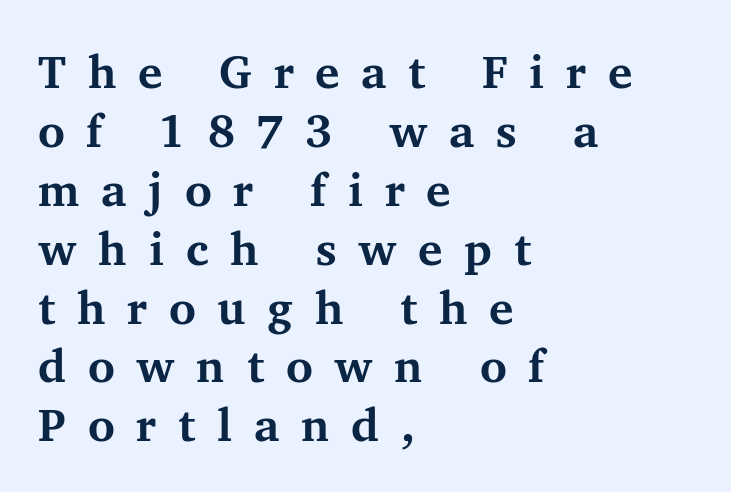
The image shows 46 px bold serif type, upright; set left-aligned, normal line spacing (1.28x), unusually wide letter spacing (+0.47 em), not underlined; medium stroke contrast and a medium x-height.
